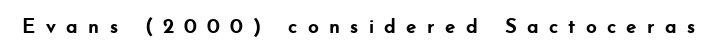
The image shows 21 px bold type, upright; set unusually wide letter spacing (+0.47 em), not underlined.
